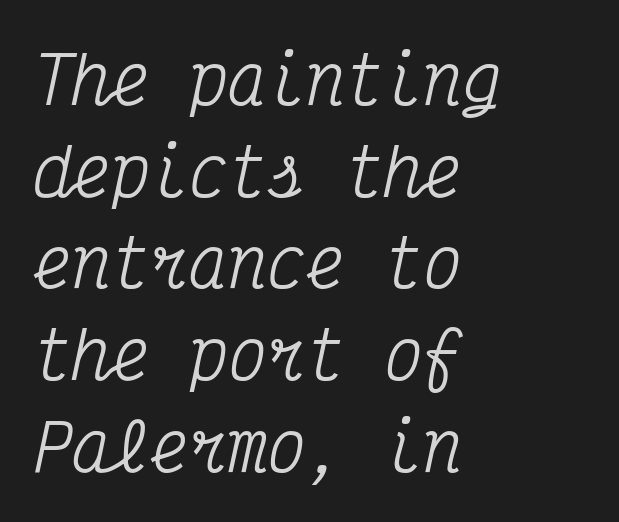
The image shows 65 px condensed serif type, italic (leaning right), monospaced; set left-aligned, normal line spacing (1.41x), normal letter spacing, not underlined; medium stroke contrast and a medium x-height.
